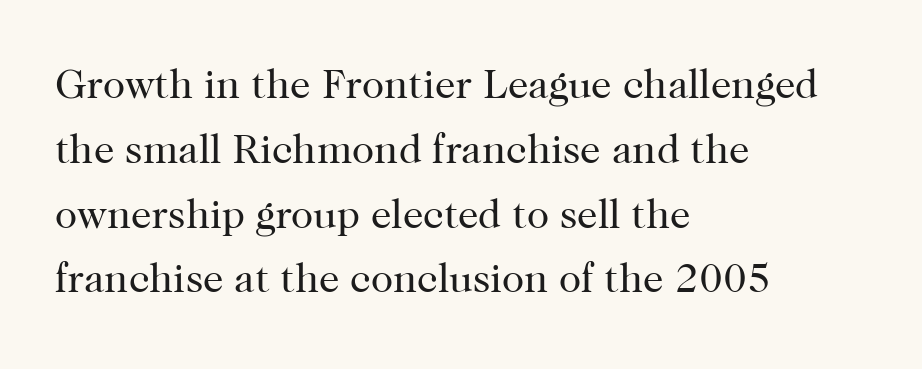
Q: Is the text bold? A: No.
Q: Is the text italic (slanted)? A: No, it is upright.
Q: Is the typeface a serif or a sans-serif typeface? A: Serif.
Q: Is the text underlined? A: No.
Q: How is the paragraph aligned? A: Left-aligned.
Q: Is the spacing between letters normal or unusually wide? A: Normal.
Q: Is the spacing between lines tight, normal or loose? A: Normal.
Q: Width (condensed, normal, or wide)? A: Normal.
Q: Stroke contrast? A: High.
Q: x-height? A: Medium.
Q: Monospaced? A: No.
